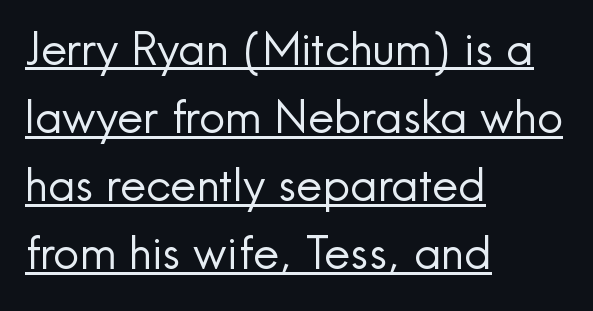
Q: Is the text bold? A: No.
Q: Is the text italic (slanted)? A: No, it is upright.
Q: Is the typeface a serif or a sans-serif typeface? A: Sans-serif.
Q: Is the text underlined? A: Yes.
Q: How is the paragraph aligned? A: Left-aligned.
Q: Is the spacing between letters normal or unusually wide? A: Normal.
Q: Is the spacing between lines tight, normal or loose? A: Normal.
Q: Width (condensed, normal, or wide)? A: Normal.
Q: x-height? A: Small.
Q: Monospaced? A: No.
